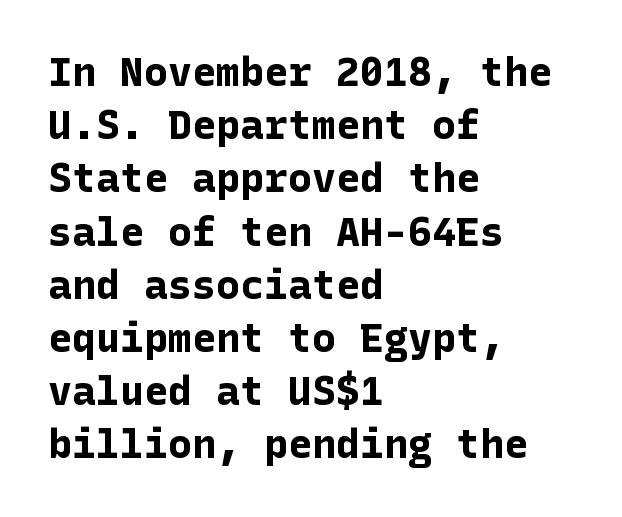
{"serif": "no", "italic": "no", "bold": "yes", "weight": "bold", "width": "normal", "stroke_contrast": "low", "x_height": "medium", "underline": "no", "align": "left", "line_spacing": "normal", "line_spacing_ratio": 1.33, "letter_spacing": "normal", "letter_spacing_em": 0.0, "glyph_px": 40}
